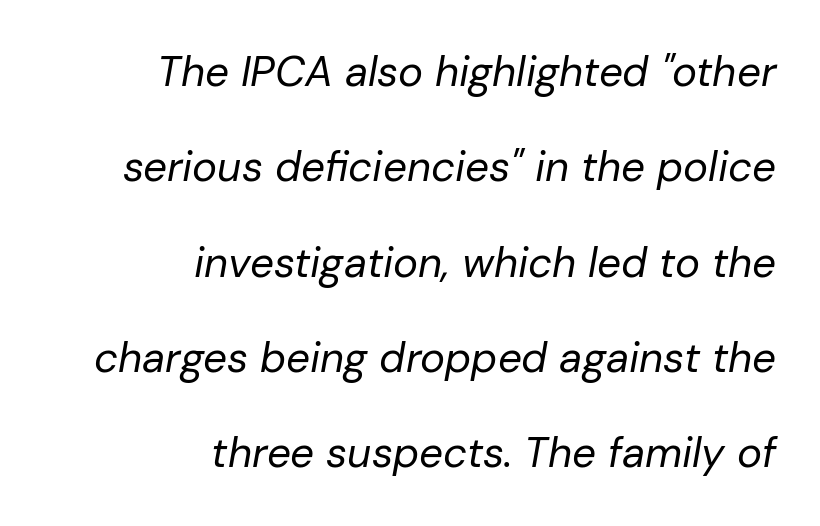
Q: Is the text bold? A: No.
Q: Is the text italic (slanted)? A: Yes, it leans right by about 10 degrees.
Q: Is the text underlined? A: No.
Q: How is the paragraph aligned? A: Right-aligned.
Q: Is the spacing between letters normal or unusually wide? A: Normal.
Q: Is the spacing between lines tight, normal or loose? A: Loose.
Q: Width (condensed, normal, or wide)? A: Normal.
Q: Stroke contrast? A: Low.
Q: x-height? A: Medium.
Q: Monospaced? A: No.
